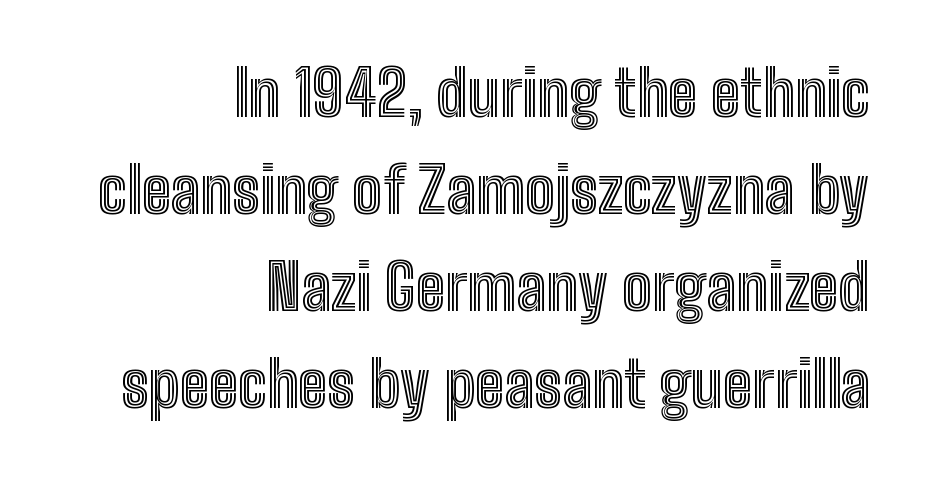
These lines are set flush right with a ragged left edge. The specimen reads as upright at a glance. This rendering features lettering with no underline. Character widths vary here, with narrow letters taking less room than wide ones. How are the letters spaced? Ordinarily, with no added tracking.
